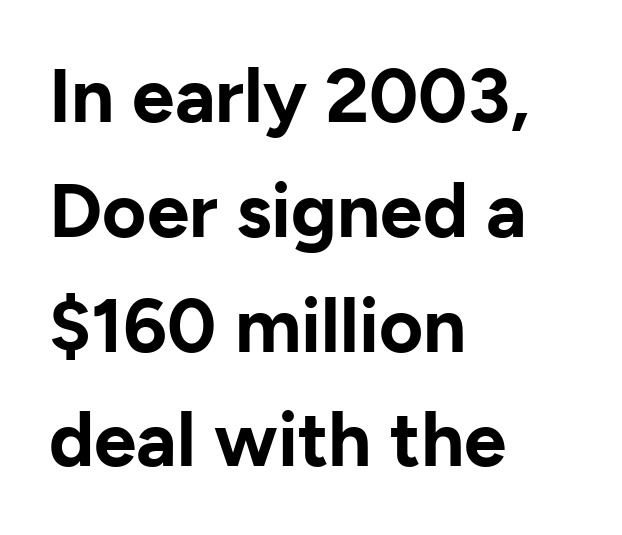
Q: Is the text bold? A: Yes.
Q: Is the text italic (slanted)? A: No, it is upright.
Q: Is the typeface a serif or a sans-serif typeface? A: Sans-serif.
Q: Is the text underlined? A: No.
Q: How is the paragraph aligned? A: Left-aligned.
Q: Is the spacing between letters normal or unusually wide? A: Normal.
Q: Is the spacing between lines tight, normal or loose? A: Normal.
Q: Width (condensed, normal, or wide)? A: Normal.
Q: Stroke contrast? A: Low.
Q: x-height? A: Medium.
Q: Monospaced? A: No.
